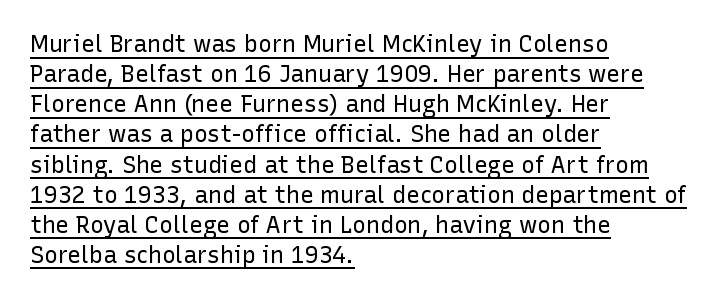
The image shows 23 px text type, upright; set left-aligned, normal line spacing (1.31x), normal letter spacing, underlined.
